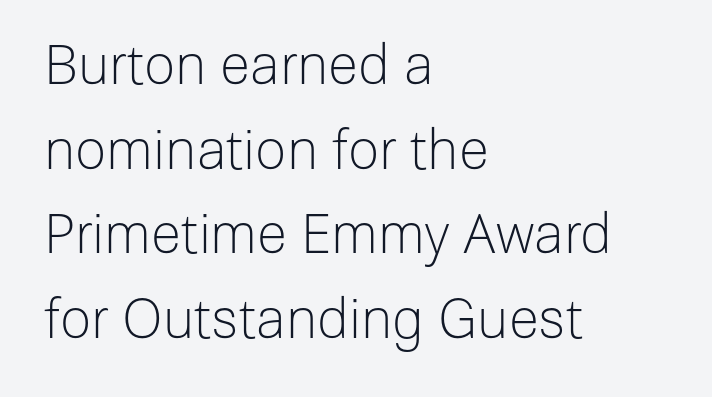
{"serif": "no", "italic": "no", "bold": "no", "weight": "light", "width": "normal", "stroke_contrast": "low", "x_height": "medium", "monospaced": "no", "underline": "no", "align": "left", "line_spacing": "normal", "line_spacing_ratio": 1.54, "letter_spacing": "normal", "letter_spacing_em": 0.0, "glyph_px": 55}
